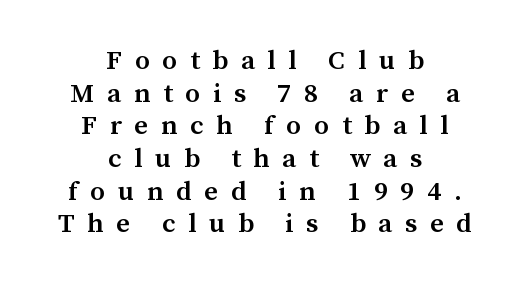
Q: Is the text bold? A: Semi-bold.
Q: Is the text italic (slanted)? A: No, it is upright.
Q: Is the text underlined? A: No.
Q: How is the paragraph aligned? A: Centered.
Q: Is the spacing between letters normal or unusually wide? A: Unusually wide.
